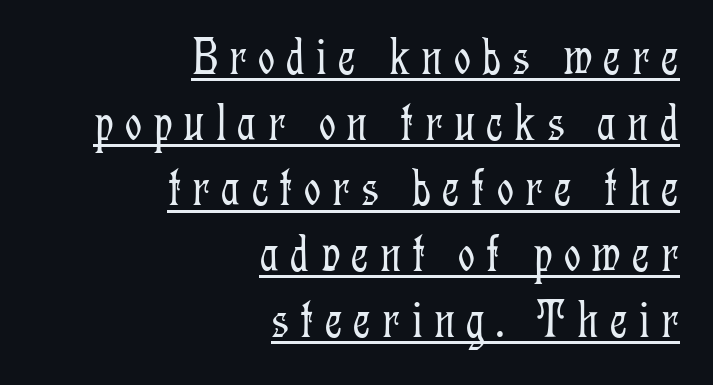
The typography opts for an upright posture over an oblique one. If you drew a ruler down the right edge, every line would touch it. Letterform terminals end in serifs throughout the passage. Like a heading marked for emphasis, these lines bear an underscore. The font is comparable to plain body text, perhaps lighter. A typesetter would call this proportional, since set widths differ per character.
